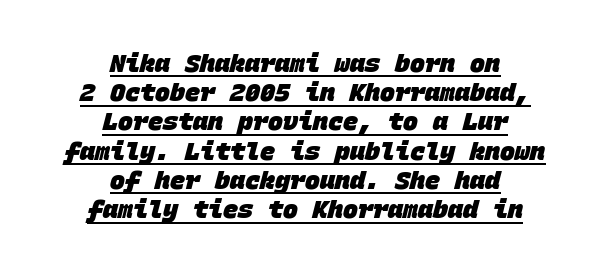
The image shows 25 px bold type; set centered, line spacing 1.17x, normal letter spacing, underlined.
